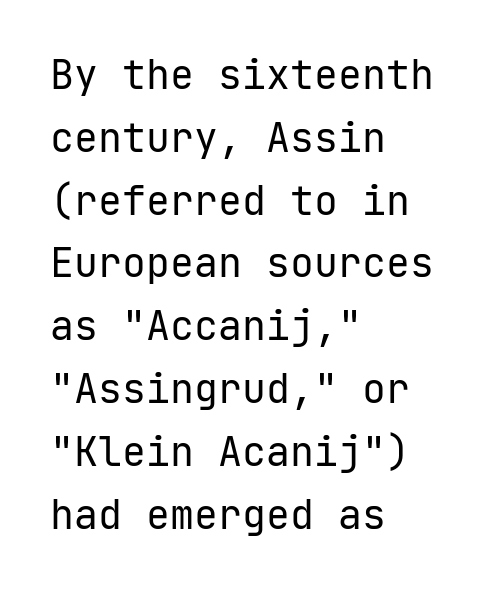
The font sits on the lighter half of the weight spectrum, regular included. The letters stand upright; this is a roman face. These lines are rendered in a fixed-pitch font. Words appear dense and cohesive because spacing is normal. Does the copy run flush right? No — it runs flush left. Does the type have serifs? No, each stem ends abruptly.
